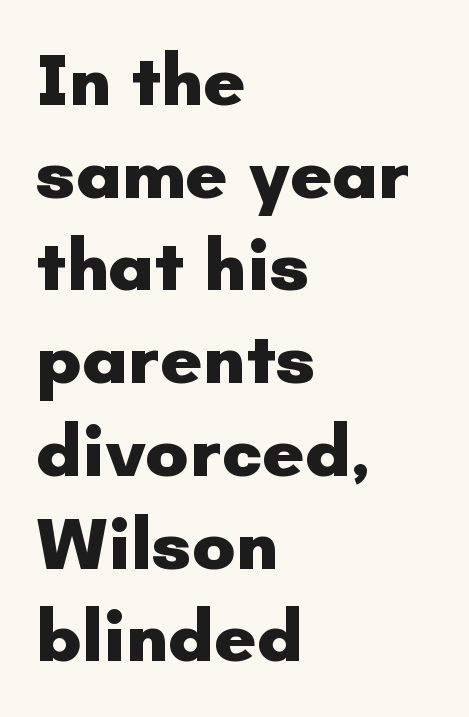
Decoration check: the copy has no underline. A classic flush-left, rag-right setting is used for this passage. If you drew a line through each stem, it would be perfectly vertical. Reading down the column, the eye jumps a familiar distance to each next line.
